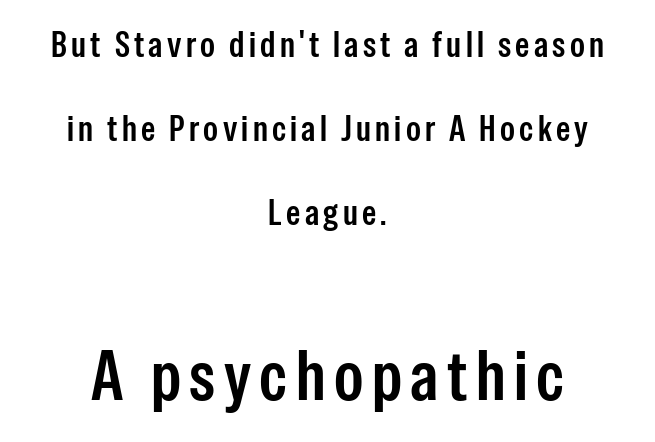
Size contrast runs from small at the top to large at the bottom. The lettering stays uniformly vertical, giving the passage a roman look. Words float on clear page, feet unadorned. A typesetter would call this proportional, since set widths differ per character.
